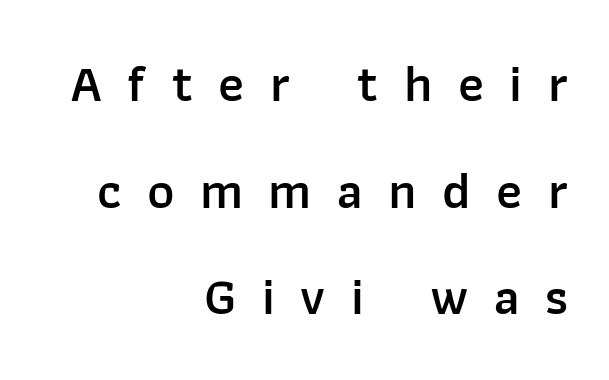
Q: Is the text bold? A: Semi-bold.
Q: Is the text italic (slanted)? A: No, it is upright.
Q: Is the typeface a serif or a sans-serif typeface? A: Sans-serif.
Q: Is the text underlined? A: No.
Q: How is the paragraph aligned? A: Right-aligned.
Q: Is the spacing between letters normal or unusually wide? A: Unusually wide.
Q: Is the spacing between lines tight, normal or loose? A: Loose.
Q: Width (condensed, normal, or wide)? A: Normal.
Q: Stroke contrast? A: Low.
Q: x-height? A: Medium.
Q: Monospaced? A: No.
